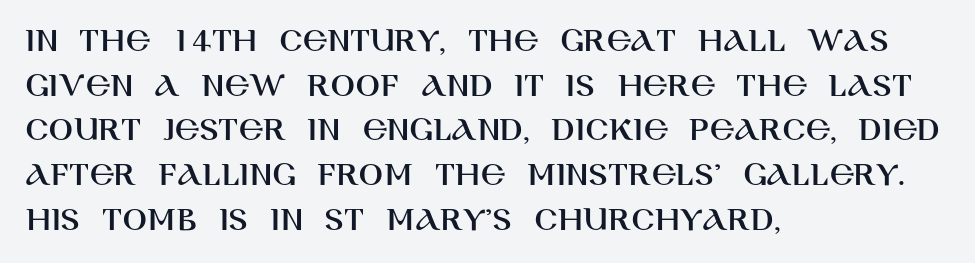
The zone under the glyphs is completely vacant. These lines are composed in type without serifs. The text block is weighted toward the left margin, trailing off unevenly rightward. Italic? Not at all — the glyphs are vertical. Think of a printed novel: that variable character pitch is what you see here. The face used here is rendered with its standard letterfit.
